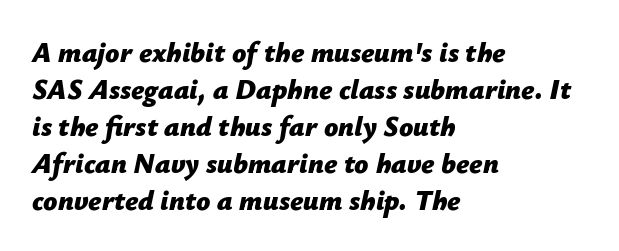
The image shows 28 px bold type, italic (leaning right); set left-aligned, normal line spacing (1.32x), normal letter spacing, not underlined; low stroke contrast and a medium x-height.
